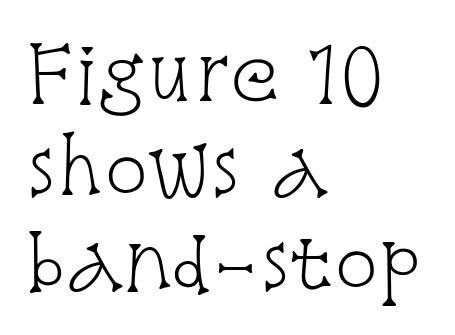
The image shows 73 px light, condensed serif type, upright; set left-aligned, normal line spacing (1.29x), normal letter spacing, not underlined; low stroke contrast and a large x-height.
